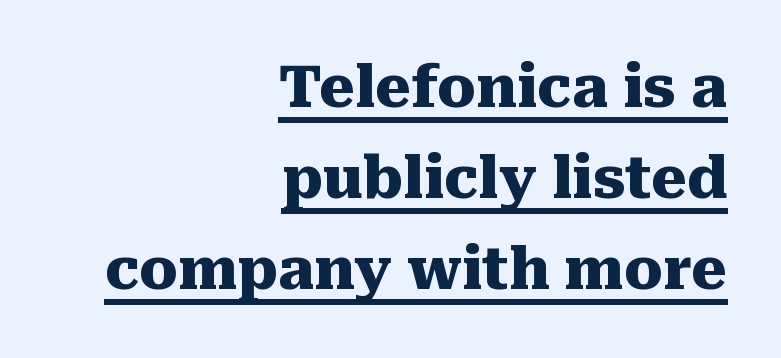
The image shows 57 px heavy serif type, upright; set right-aligned, normal line spacing (1.6x), normal letter spacing, underlined; medium stroke contrast and a medium x-height.
